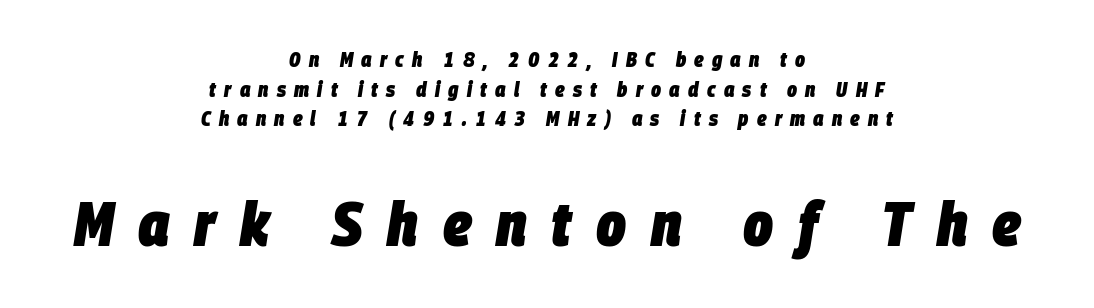
A centered setting, common on invitations and titles, is used for this passage. This rendering widens character spacing well past its baseline value. Is there much room between lines? A standard amount, neither cramped nor airy. The letters are slanted; this is an italic face.
